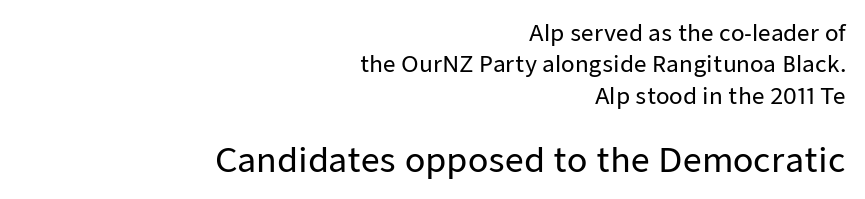
Regarding serifs, this sample does without them. Only glyphs here, with clear space below each row. Here the designer chose a conventional face with non-uniform glyph widths. This rendering leaves character spacing at its baseline value. Line endings align vertically; line beginnings do not. Size hierarchy here favors the trailing block over the leading one.
